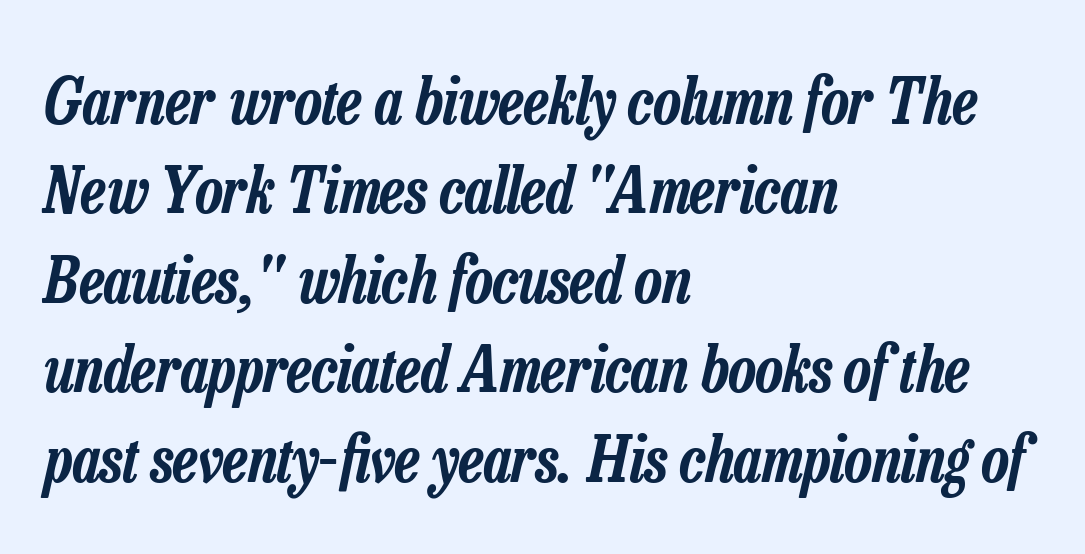
The image shows 63 px condensed type, italic (leaning right); set left-aligned, normal line spacing (1.42x), normal letter spacing, not underlined; low stroke contrast and a medium x-height.
